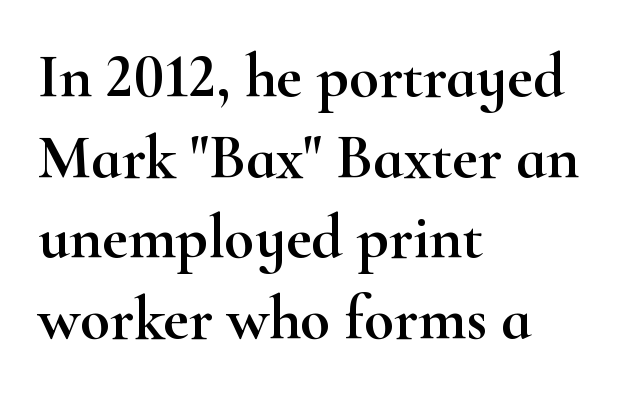
The image shows 62 px wide serif type, upright; set left-aligned, normal line spacing (1.3x), normal letter spacing, not underlined; high stroke contrast and a small x-height.
